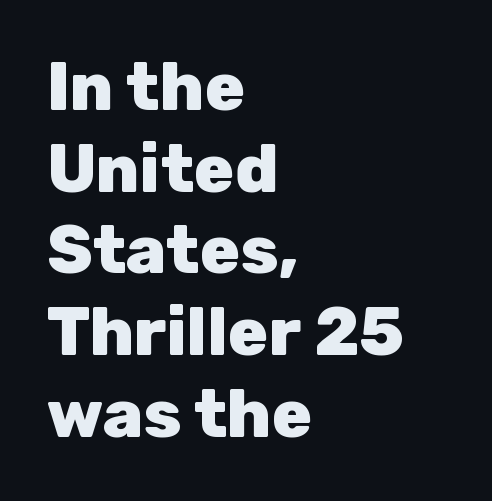
The image shows 67 px heavy sans-serif type, upright; set left-aligned, line spacing 1.22x, normal letter spacing, not underlined; low stroke contrast and a medium x-height.
